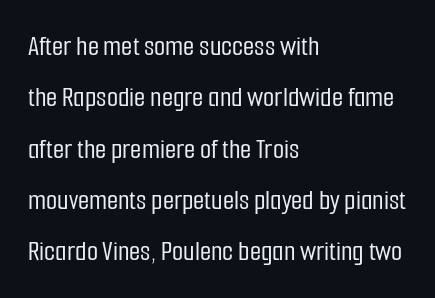
Q: Is the text italic (slanted)? A: No, it is upright.
Q: Is the typeface a serif or a sans-serif typeface? A: Sans-serif.
Q: Is the text underlined? A: No.
Q: How is the paragraph aligned? A: Left-aligned.
Q: Is the spacing between letters normal or unusually wide? A: Normal.
Q: Width (condensed, normal, or wide)? A: Condensed.
Q: Stroke contrast? A: Low.
Q: x-height? A: Medium.
Q: Monospaced? A: No.
